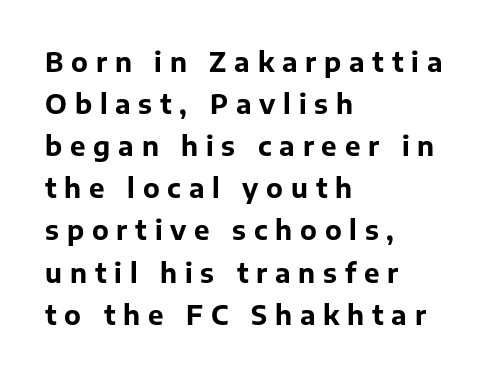
This is roman type, the default non-slanted kind. This sample uses expanded letter spacing, leaving extra air between glyphs. Notice how thick the strokes are: this is what a full bold looks like. A classic flush-left, rag-right setting is used for this passage. Underline: absent.
